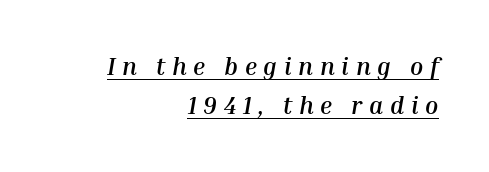
Q: Is the text bold? A: Yes.
Q: Is the text italic (slanted)? A: Yes, it leans right by about 10 degrees.
Q: Is the text underlined? A: Yes.
Q: How is the paragraph aligned? A: Right-aligned.
Q: Is the spacing between letters normal or unusually wide? A: Unusually wide.
Q: Is the spacing between lines tight, normal or loose? A: Normal.
